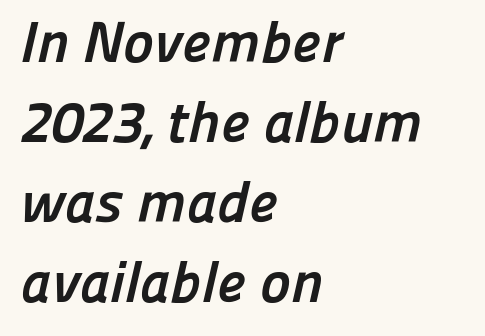
The image shows 58 px semibold sans-serif type; set left-aligned, normal line spacing (1.38x), normal letter spacing, not underlined; low stroke contrast and a medium x-height.
